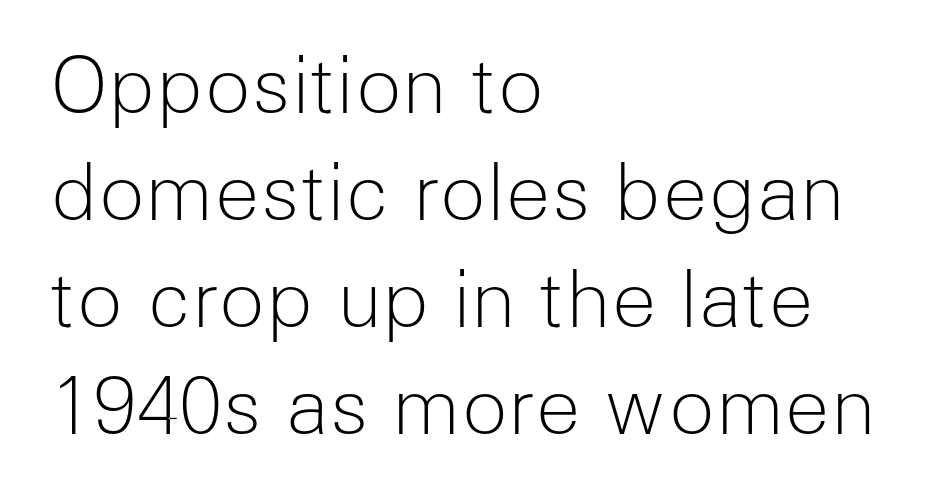
{"serif": "no", "italic": "no", "bold": "no", "weight": "light", "width": "normal", "stroke_contrast": "low", "x_height": "medium", "monospaced": "no", "underline": "no", "align": "left", "line_spacing": "normal", "line_spacing_ratio": 1.39, "letter_spacing": "normal", "letter_spacing_em": 0.0, "glyph_px": 77}
